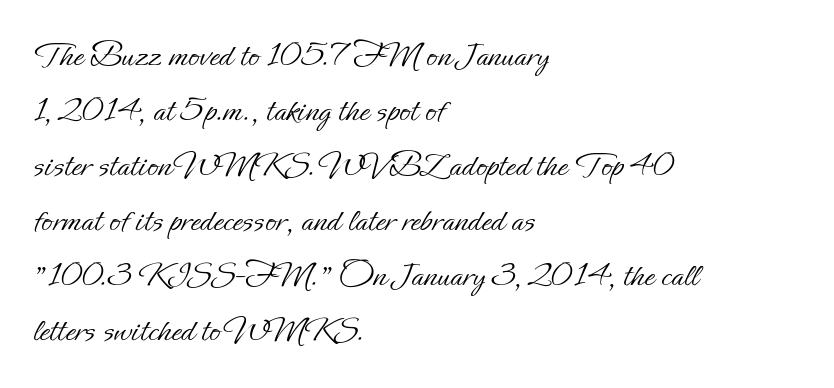
{"bold": "no", "weight": "light", "width": "normal", "stroke_contrast": "low", "x_height": "small", "monospaced": "no", "underline": "no", "align": "left", "line_spacing": "normal", "line_spacing_ratio": 1.53, "letter_spacing": "normal", "letter_spacing_em": 0.0, "glyph_px": 36}
